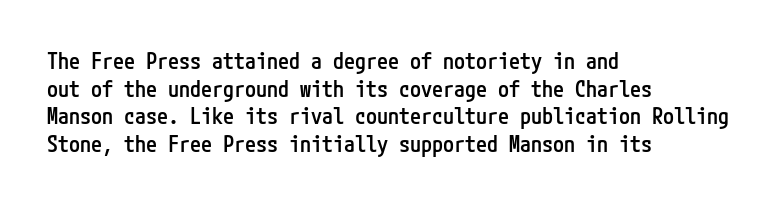
You can tell it's not italic because the verticals are truly vertical. Underlining? Definitely not there. Teacher's note: observe the even left margin — that is flush-left alignment. On the weight axis this lands at semibold, roughly 600.
